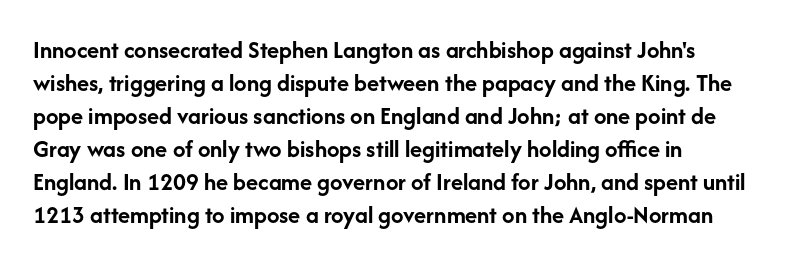
{"italic": "no", "bold": "yes", "underline": "no", "align": "left", "line_spacing": "normal", "line_spacing_ratio": 1.32, "letter_spacing": "normal", "letter_spacing_em": 0.0, "glyph_px": 25}
